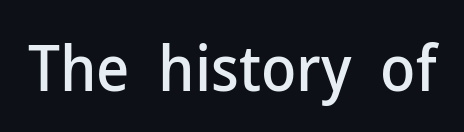
Q: Is the text italic (slanted)? A: No, it is upright.
Q: Is the typeface a serif or a sans-serif typeface? A: Sans-serif.
Q: Is the text underlined? A: No.
Q: Is the spacing between letters normal or unusually wide? A: Normal.
Q: Width (condensed, normal, or wide)? A: Normal.
Q: Stroke contrast? A: Low.
Q: x-height? A: Medium.
Q: Monospaced? A: No.
